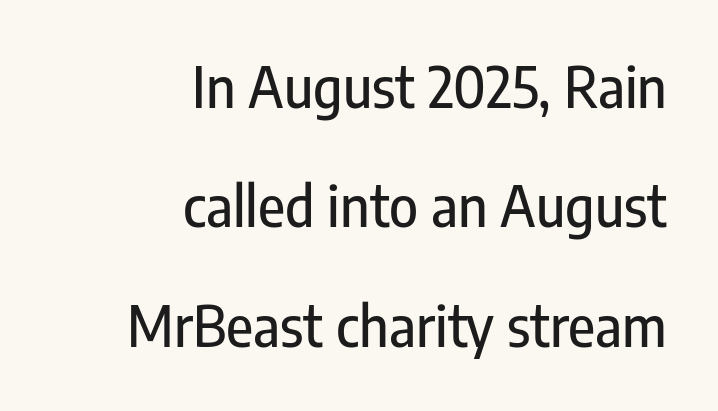
The image shows 55 px condensed sans-serif type, upright; set right-aligned, loose line spacing (2.17x), normal letter spacing, not underlined; low stroke contrast and a medium x-height.
